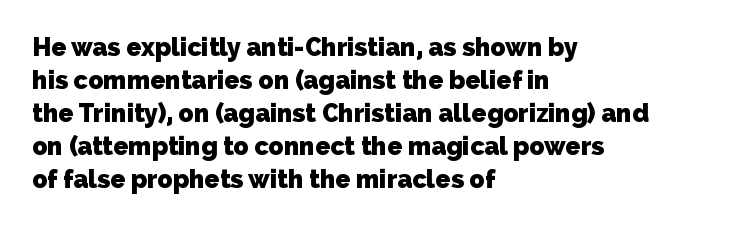
The words here are not underlined. The passage shown is emphatically bold. The line-height multiplier appears to be the usual default. The passage is arranged the way most books set body copy — flush left. No extra tracking has been applied to these lines.
